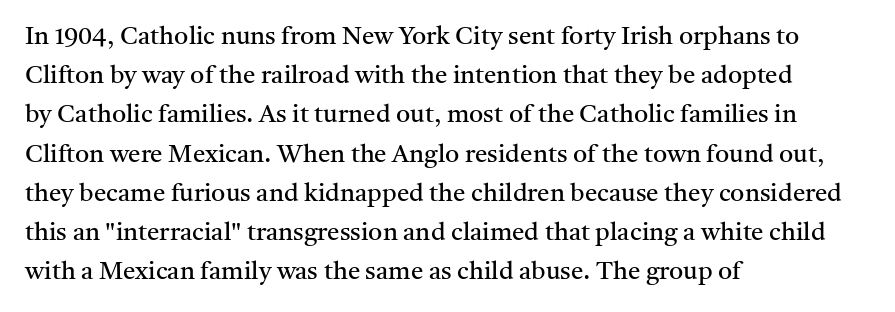
Q: Is the text bold? A: No.
Q: Is the text italic (slanted)? A: No, it is upright.
Q: Is the text underlined? A: No.
Q: How is the paragraph aligned? A: Left-aligned.
Q: Is the spacing between letters normal or unusually wide? A: Normal.
Q: Is the spacing between lines tight, normal or loose? A: Normal.
